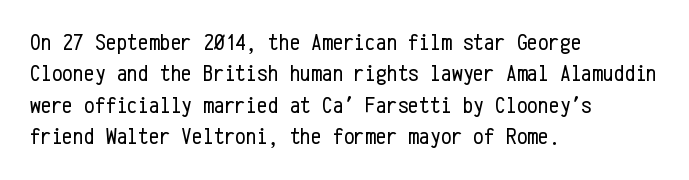
What stands out about the letter spacing? Nothing — it is the standard amount. Unmarked baselines from the first word to the last. The rendering anchors every line to the left-hand side. Regarding leading, the lines here are spaced in the standard way. Compared with a typical body face, this is equally light or lighter still. In terms of posture, this sample is upright.
